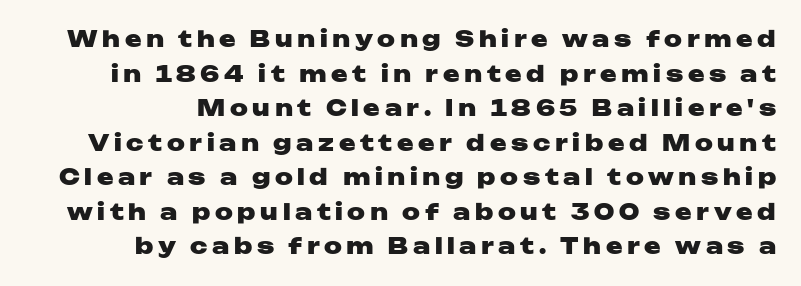
{"italic": "no", "bold": "yes", "underline": "no", "line_spacing": "normal", "line_spacing_ratio": 1.57, "letter_spacing": "wide", "letter_spacing_em": 0.21, "glyph_px": 22}
